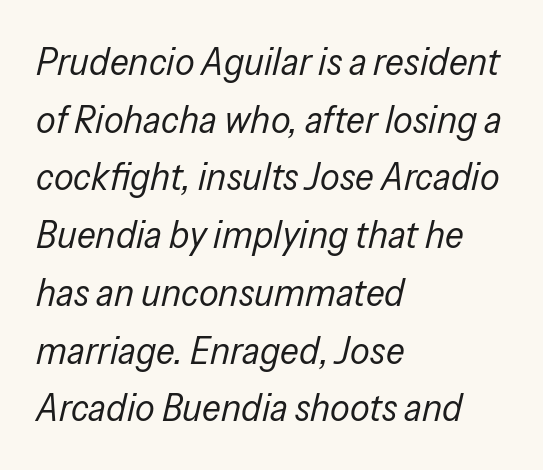
{"italic": "yes", "lean": "right", "slant_degrees": 13, "bold": "no", "weight": "regular", "width": "condensed", "stroke_contrast": "low", "x_height": "medium", "monospaced": "no", "underline": "no", "align": "left", "line_spacing": "normal", "line_spacing_ratio": 1.48, "letter_spacing": "normal", "letter_spacing_em": 0.0, "glyph_px": 39}
